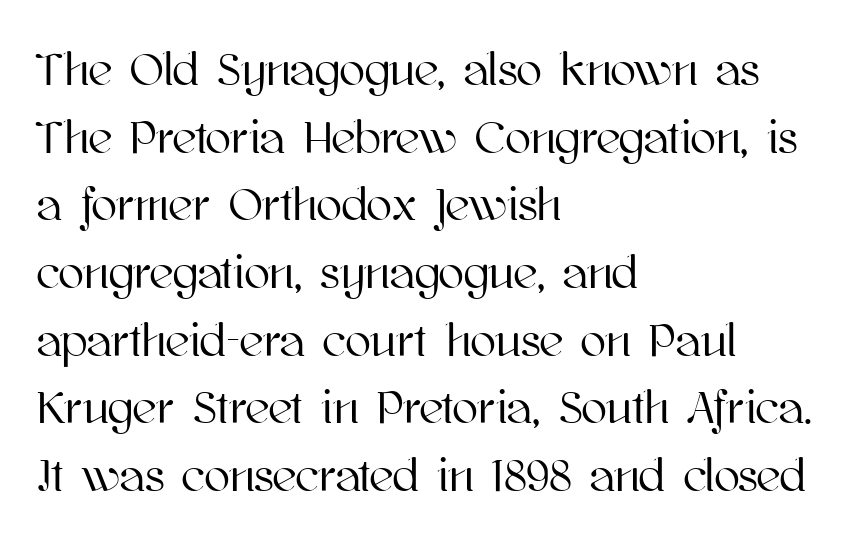
The image shows 47 px text type, upright; set left-aligned, normal line spacing (1.44x), normal letter spacing, not underlined; high stroke contrast and a medium x-height.
